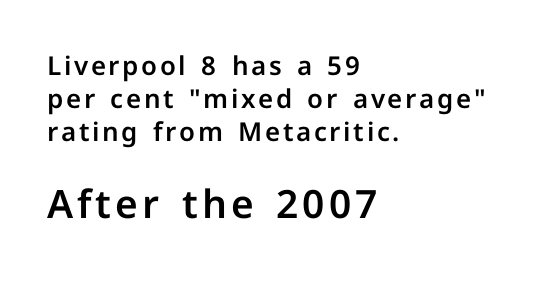
Does the lettering tilt? It doesn't — this is upright. Horizontally, the lines are justified to the leading edge only. The space directly below the letters is spotless. The passage shown begins with its smaller block and ends with its larger one. Normally led — the rows are evenly, conventionally spaced.
